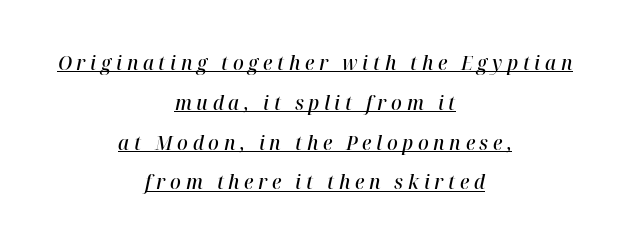
The image shows 20 px text type, italic (leaning right); set centered, loose line spacing (1.99x), unusually wide letter spacing (+0.23 em), underlined.
